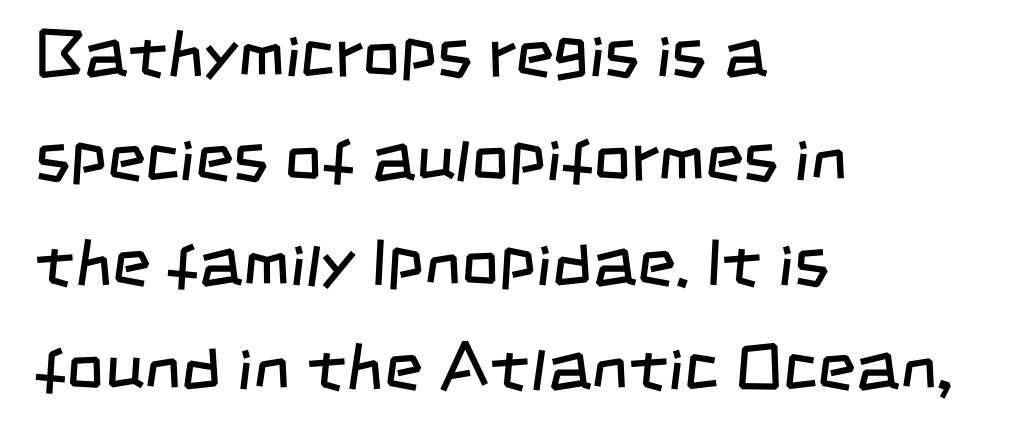
{"serif": "no", "bold": "no", "weight": "regular", "width": "condensed", "stroke_contrast": "low", "x_height": "large", "monospaced": "no", "underline": "no", "align": "left", "line_spacing": "normal", "line_spacing_ratio": 1.58, "letter_spacing": "normal", "letter_spacing_em": 0.0, "glyph_px": 66}
